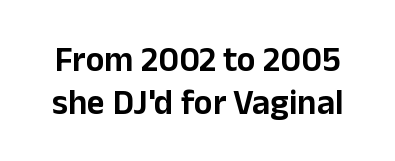
{"serif": "no", "italic": "no", "width": "normal", "stroke_contrast": "low", "x_height": "medium", "monospaced": "no", "underline": "no", "line_spacing_ratio": 1.23, "letter_spacing": "normal", "letter_spacing_em": 0.0, "glyph_px": 35}
